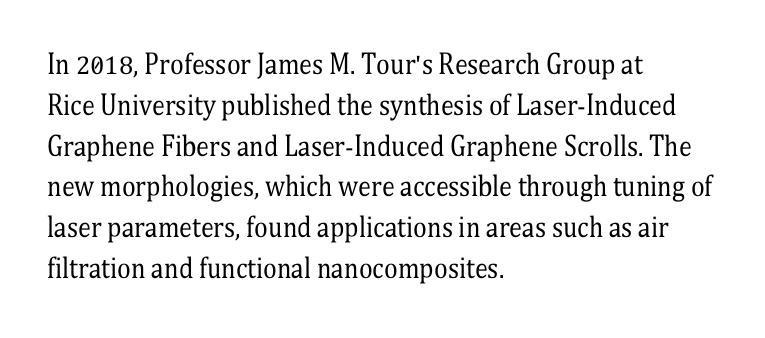
The image shows 26 px text type, upright; set left-aligned, normal line spacing (1.57x), normal letter spacing, not underlined.
